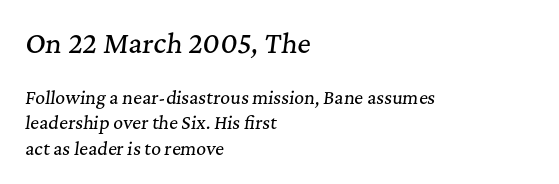
Tall strokes in this sample are angled rather than plumb. The space directly below the letters is spotless. Horizontal bands of white between lines are of average thickness. All the whitespace from short lines collects on the right. The initial chunk of copy outweighs the following chunk in type size.
